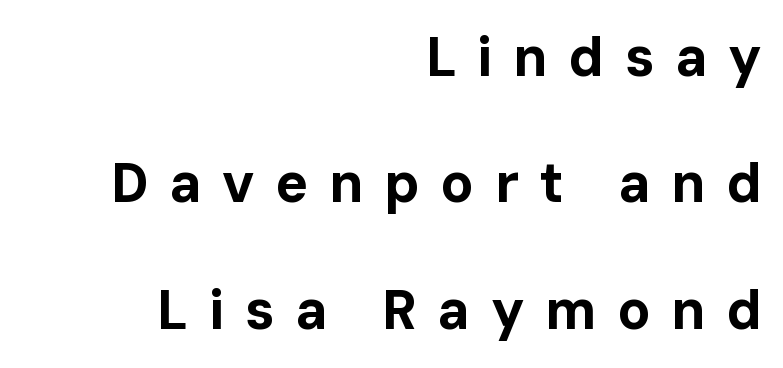
The image shows 55 px bold sans-serif type, upright; set right-aligned, loose line spacing (2.3x), unusually wide letter spacing (+0.37 em), not underlined; low stroke contrast and a medium x-height.
